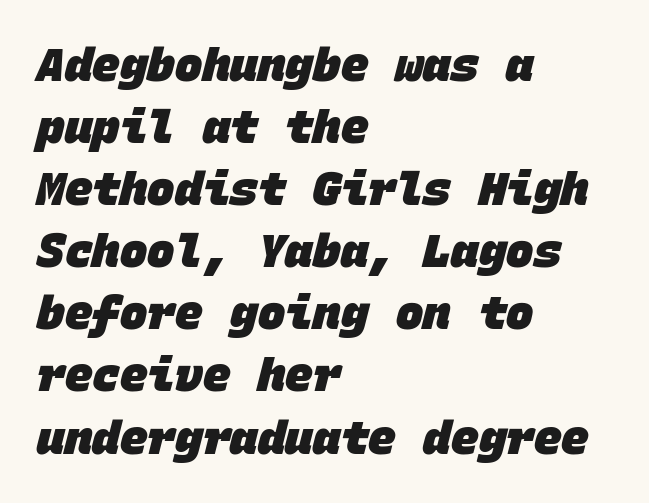
The image shows 46 px heavy sans-serif type, monospaced; set left-aligned, normal line spacing (1.35x), normal letter spacing, not underlined; low stroke contrast and a large x-height.
